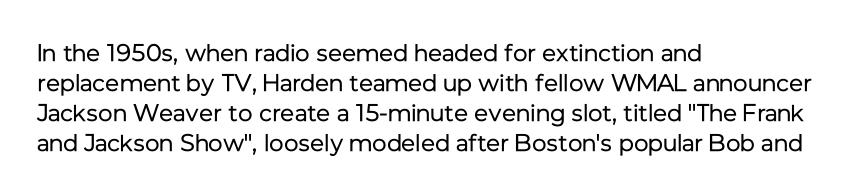
{"italic": "no", "bold": "no", "underline": "no", "align": "left", "line_spacing": "normal", "line_spacing_ratio": 1.25, "letter_spacing": "normal", "letter_spacing_em": 0.0, "glyph_px": 24}
